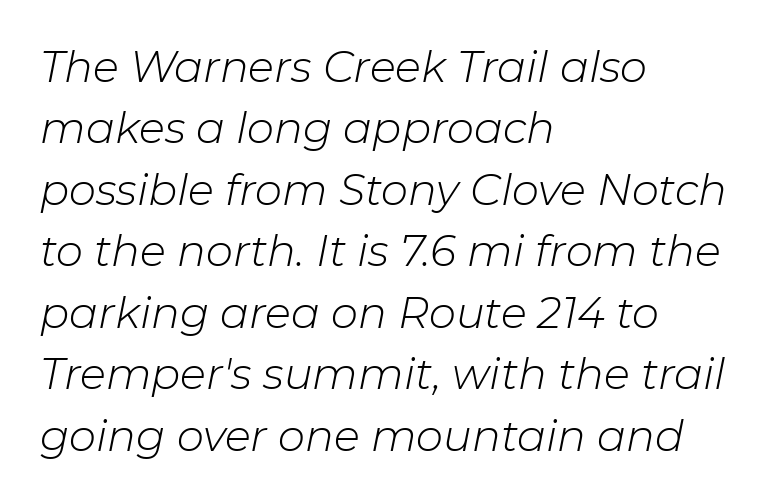
{"italic": "yes", "lean": "right", "slant_degrees": 11, "bold": "no", "weight": "light", "width": "normal", "stroke_contrast": "low", "x_height": "medium", "monospaced": "no", "underline": "no", "align": "left", "line_spacing": "normal", "line_spacing_ratio": 1.43, "letter_spacing": "normal", "letter_spacing_em": 0.0, "glyph_px": 43}
